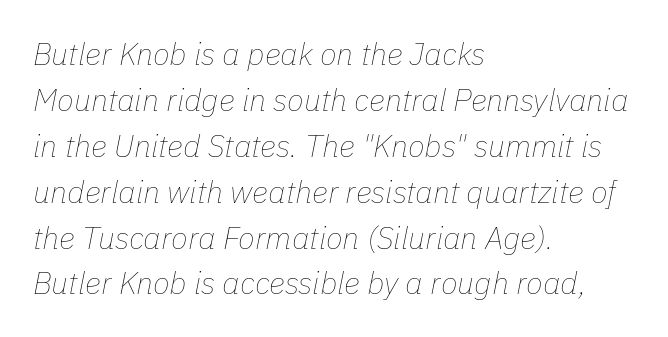
{"italic": "yes", "lean": "right", "slant_degrees": 11, "bold": "no", "weight": "thin", "width": "normal", "stroke_contrast": "low", "x_height": "medium", "monospaced": "no", "underline": "no", "align": "left", "line_spacing": "normal", "line_spacing_ratio": 1.48, "letter_spacing": "normal", "letter_spacing_em": 0.0, "glyph_px": 31}
